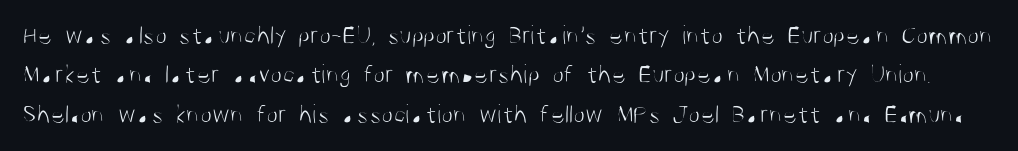
The image shows 27 px text type, upright; set normal line spacing (1.46x), normal letter spacing, not underlined.
